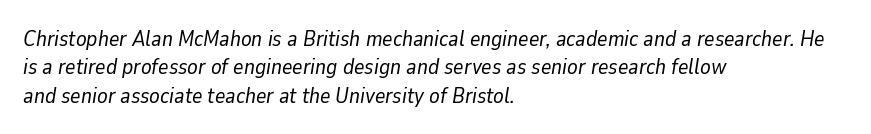
Horizontal bands of white between lines are of average thickness. Tall strokes in this sample are angled rather than plumb. Letters rest on an invisible, unmarked baseline. Nobody touched the tracking dial on this one. Stems and bowls with no extra thickness — not bold.
